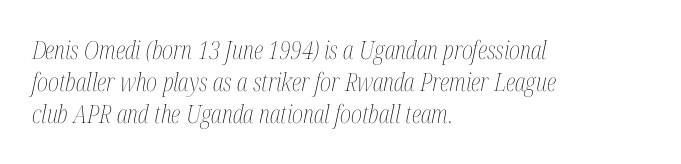
Q: Is the text bold? A: No.
Q: Is the text italic (slanted)? A: Yes, it leans right by about 12 degrees.
Q: Is the text underlined? A: No.
Q: How is the paragraph aligned? A: Left-aligned.
Q: Is the spacing between letters normal or unusually wide? A: Normal.
Q: Is the spacing between lines tight, normal or loose? A: Normal.
